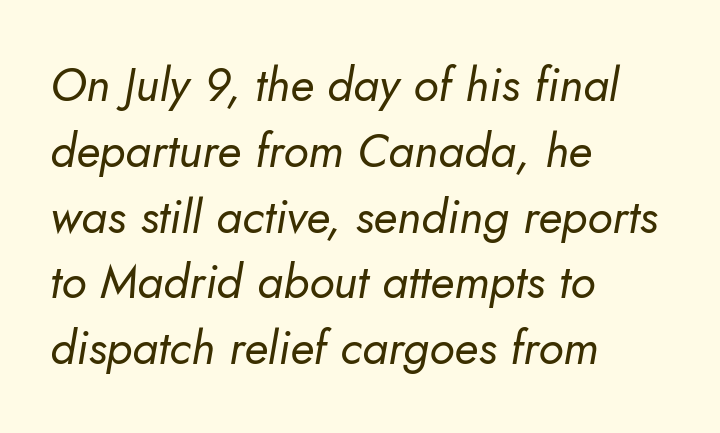
Q: Is the text bold? A: No.
Q: Is the text italic (slanted)? A: Yes, it leans right by about 10 degrees.
Q: Is the text underlined? A: No.
Q: How is the paragraph aligned? A: Left-aligned.
Q: Is the spacing between letters normal or unusually wide? A: Normal.
Q: Is the spacing between lines tight, normal or loose? A: Normal.
Q: Width (condensed, normal, or wide)? A: Normal.
Q: Stroke contrast? A: Low.
Q: x-height? A: Small.
Q: Monospaced? A: No.
